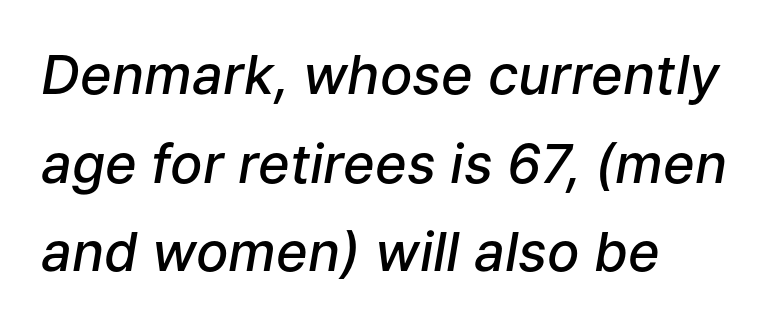
A classic flush-left, rag-right setting is used for this passage. In terms of leading, this rendering sits right in the middle. This rendering features lettering with no underline. A typesetter would call this proportional, since set widths differ per character. The line texture is even and compact thanks to regular tracking. As a designer I'd log this as weight 600, semibold.
